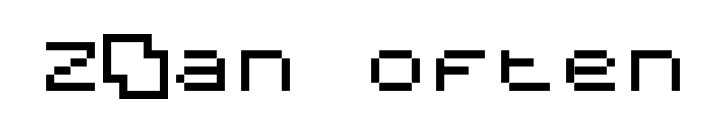
The image shows 65 px sans-serif type, upright; set normal letter spacing, not underlined; medium stroke contrast and a large x-height.
